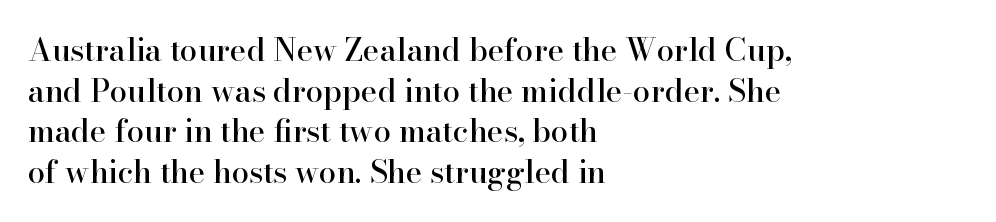
{"serif": "yes", "italic": "no", "width": "normal", "stroke_contrast": "high", "x_height": "small", "monospaced": "no", "underline": "no", "align": "left", "line_spacing": "normal", "line_spacing_ratio": 1.31, "letter_spacing": "normal", "letter_spacing_em": 0.0, "glyph_px": 31}
